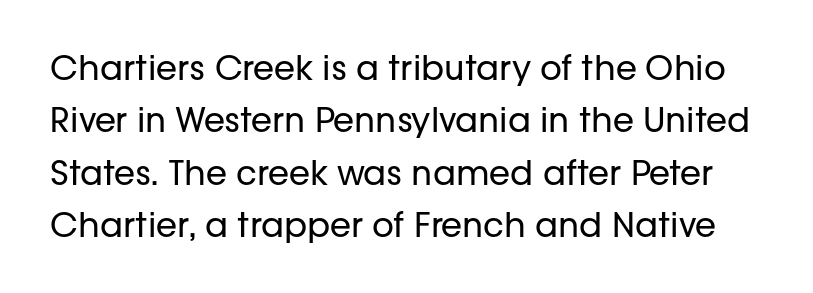
The image shows 34 px regular-weight sans-serif type, upright; set normal line spacing (1.54x), normal letter spacing, not underlined; low stroke contrast and a medium x-height.
